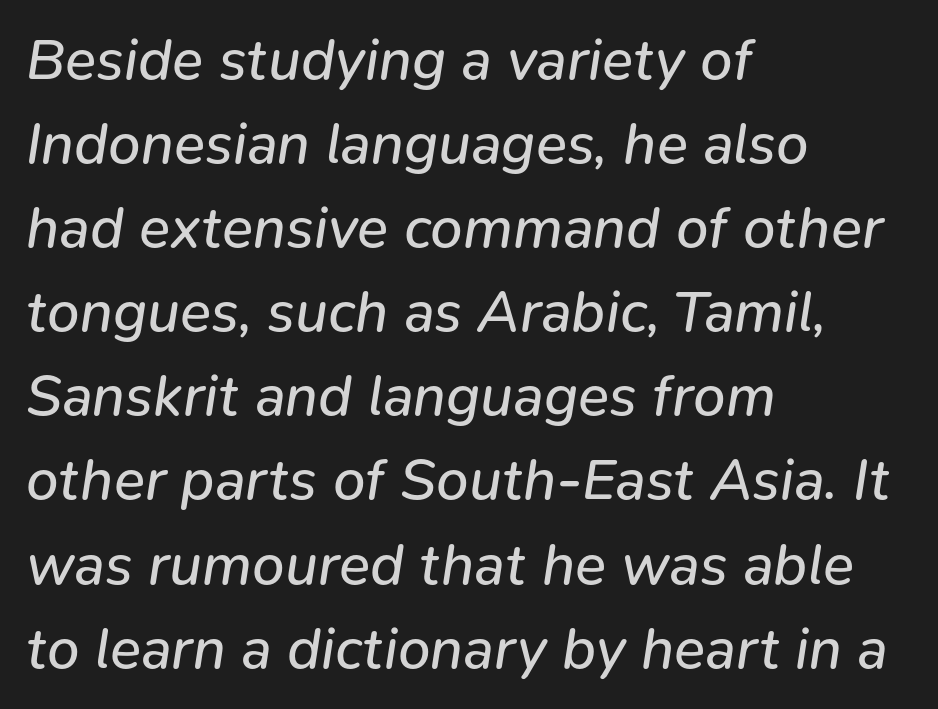
The image shows 58 px regular-weight type, italic (leaning right); set left-aligned, normal line spacing (1.45x), normal letter spacing, not underlined; low stroke contrast and a medium x-height.
